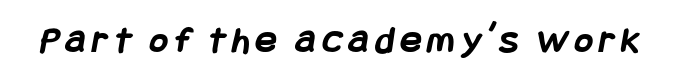
{"serif": "no", "bold": "yes", "weight": "semibold", "width": "condensed", "stroke_contrast": "low", "x_height": "large", "underline": "no", "glyph_px": 39}
